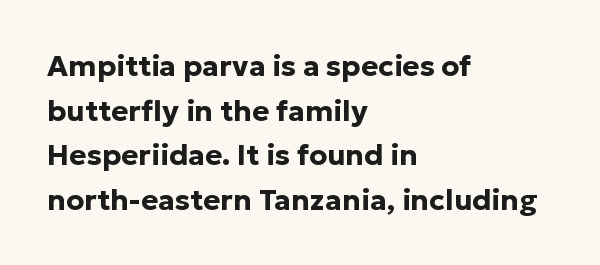
Q: Is the text bold? A: Yes.
Q: Is the text italic (slanted)? A: No, it is upright.
Q: Is the typeface a serif or a sans-serif typeface? A: Sans-serif.
Q: Is the text underlined? A: No.
Q: How is the paragraph aligned? A: Left-aligned.
Q: Is the spacing between letters normal or unusually wide? A: Normal.
Q: Is the spacing between lines tight, normal or loose? A: Normal.
Q: Width (condensed, normal, or wide)? A: Normal.
Q: Stroke contrast? A: Low.
Q: x-height? A: Medium.
Q: Monospaced? A: No.
